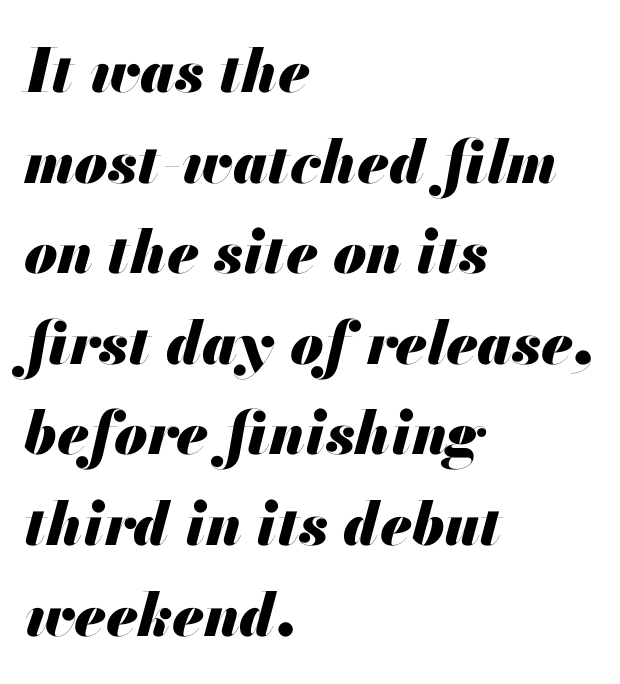
The image shows 60 px heavy type, italic (leaning right); set left-aligned, normal line spacing (1.51x), normal letter spacing, not underlined; medium stroke contrast and a small x-height.
